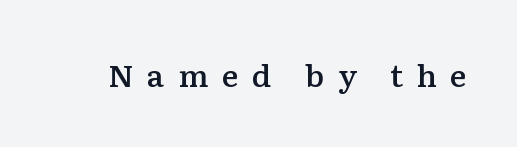
{"serif": "yes", "italic": "no", "bold": "semi", "weight": "semibold", "width": "normal", "stroke_contrast": "low", "x_height": "medium", "monospaced": "no", "underline": "no", "letter_spacing": "wide", "letter_spacing_em": 0.44, "glyph_px": 31}
